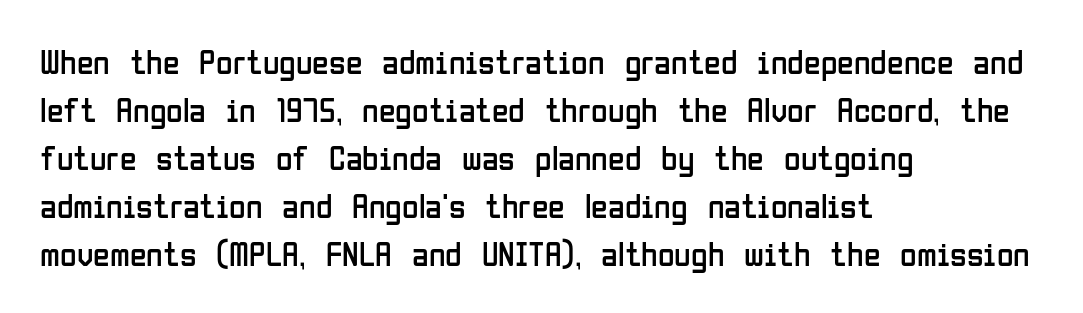
Nobody touched the tracking dial on this one. Looks like regular typesetting: each glyph gets only the width it needs. Style check: upright. Notice how descenders clear the ascenders below comfortably — that's standard leading. A quiet, ordinary-to-light weight characterises the typeface.
